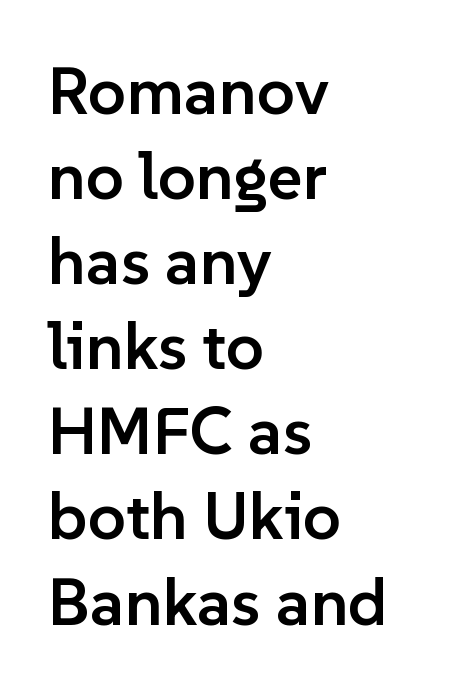
The image shows 67 px semibold sans-serif type, upright; set left-aligned, normal line spacing (1.27x), normal letter spacing, not underlined; low stroke contrast and a medium x-height.
